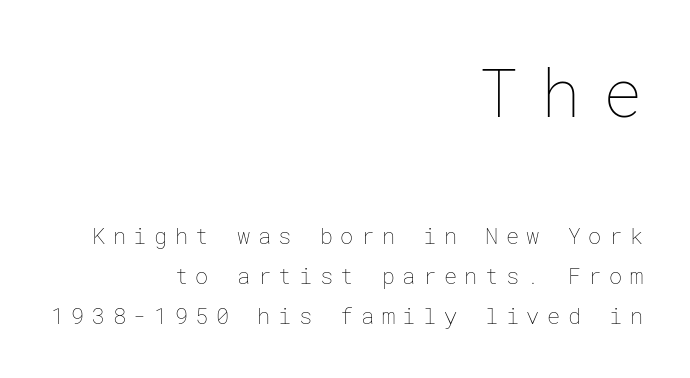
The image shows 66 px thin type, upright; set right-aligned, line spacing 1.82x, unusually wide letter spacing (+0.34 em), not underlined; the first (top) block is 3.0x larger; low stroke contrast and a medium x-height.
